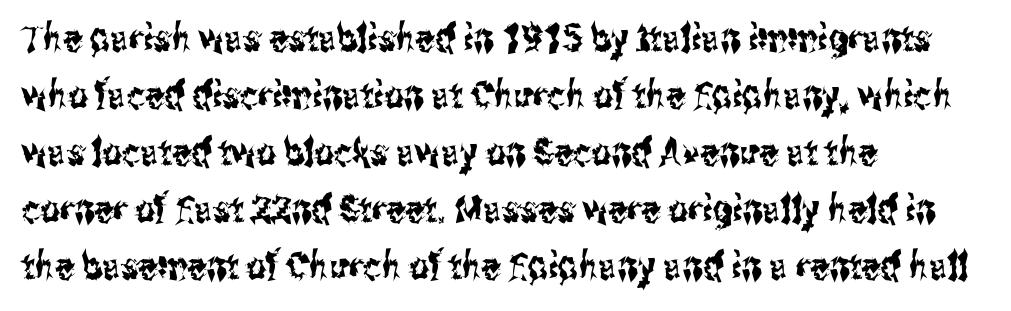
Q: Is the text italic (slanted)? A: No, it is upright.
Q: Is the typeface a serif or a sans-serif typeface? A: Sans-serif.
Q: Is the text underlined? A: No.
Q: How is the paragraph aligned? A: Left-aligned.
Q: Is the spacing between letters normal or unusually wide? A: Normal.
Q: Is the spacing between lines tight, normal or loose? A: Normal.
Q: Width (condensed, normal, or wide)? A: Condensed.
Q: Stroke contrast? A: Medium.
Q: x-height? A: Medium.
Q: Monospaced? A: No.
